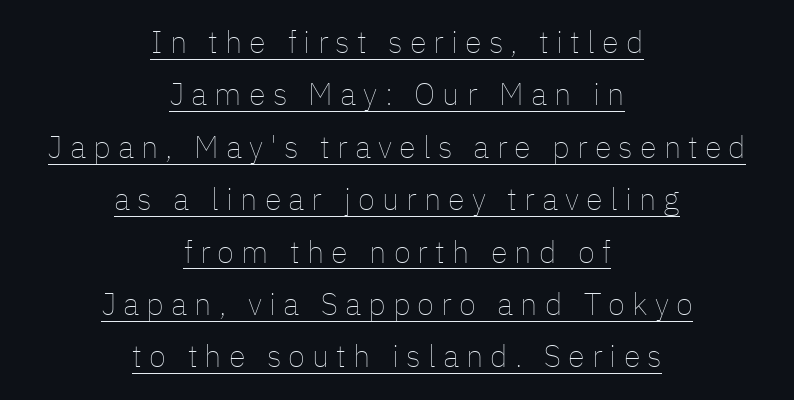
Layout note: lines centered. Varying glyph widths throughout — classic text-font behaviour. Leading matches the norm, producing a regular column. Substantial extra tracking has been applied to these lines. The letters stand upright; this is a roman face.
